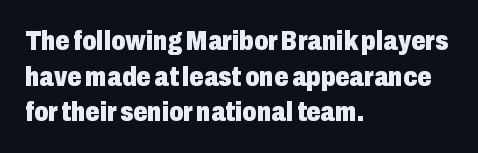
{"serif": "no", "italic": "no", "bold": "yes", "weight": "heavy", "width": "condensed", "stroke_contrast": "low", "x_height": "medium", "monospaced": "no", "underline": "no", "align": "left", "line_spacing": "normal", "line_spacing_ratio": 1.27, "letter_spacing": "normal", "letter_spacing_em": 0.0, "glyph_px": 28}
